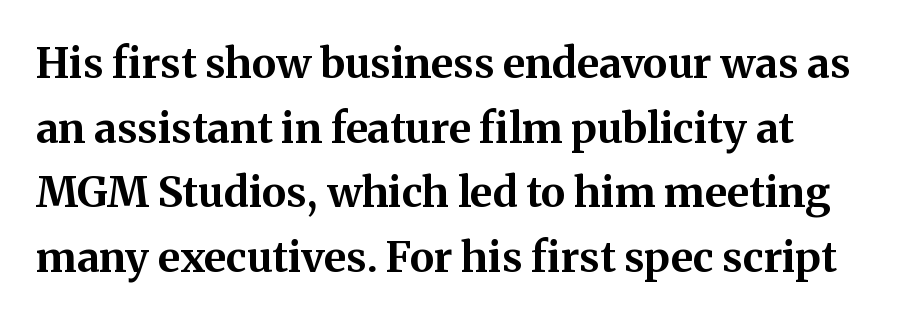
Q: Is the text bold? A: Yes.
Q: Is the text italic (slanted)? A: No, it is upright.
Q: Is the typeface a serif or a sans-serif typeface? A: Serif.
Q: Is the text underlined? A: No.
Q: Is the spacing between letters normal or unusually wide? A: Normal.
Q: Is the spacing between lines tight, normal or loose? A: Normal.
Q: Width (condensed, normal, or wide)? A: Normal.
Q: Stroke contrast? A: Medium.
Q: x-height? A: Medium.
Q: Monospaced? A: No.
